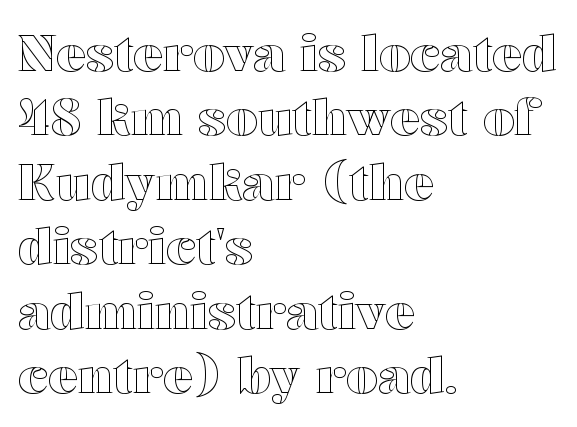
{"italic": "no", "width": "wide", "x_height": "medium", "monospaced": "no", "underline": "no", "align": "left", "line_spacing": "normal", "line_spacing_ratio": 1.29, "letter_spacing": "normal", "letter_spacing_em": 0.0, "glyph_px": 50}
